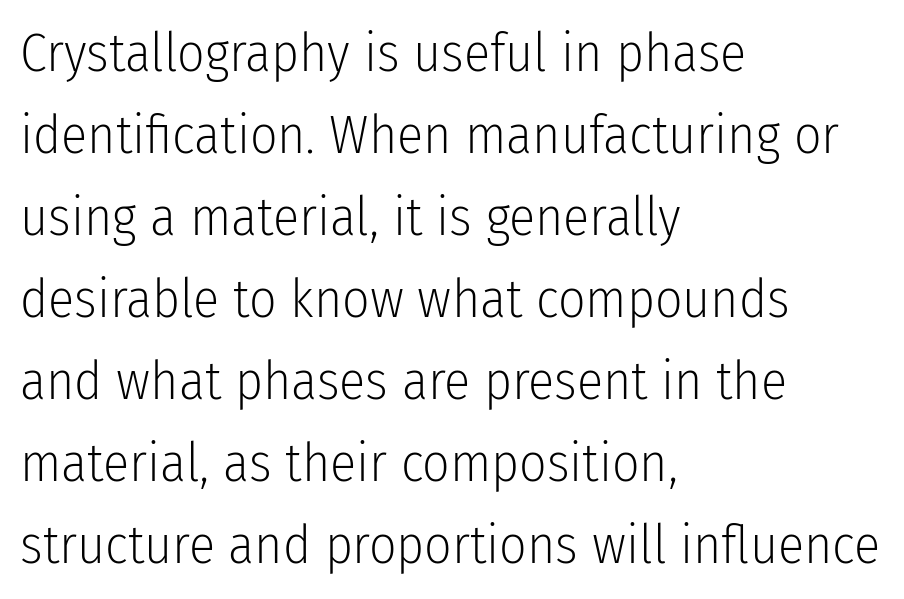
Q: Is the text bold? A: No.
Q: Is the text italic (slanted)? A: No, it is upright.
Q: Is the typeface a serif or a sans-serif typeface? A: Sans-serif.
Q: Is the text underlined? A: No.
Q: How is the paragraph aligned? A: Left-aligned.
Q: Is the spacing between letters normal or unusually wide? A: Normal.
Q: Is the spacing between lines tight, normal or loose? A: Normal.
Q: Width (condensed, normal, or wide)? A: Condensed.
Q: Stroke contrast? A: Low.
Q: x-height? A: Medium.
Q: Monospaced? A: No.
